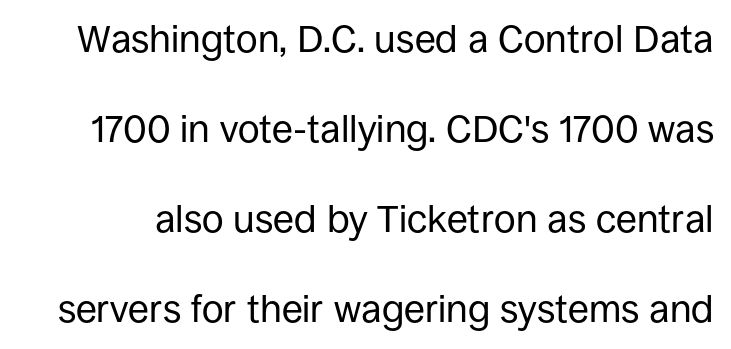
Baseline-to-baseline distance is far greater than the letter height. The passage shown is typed in a proportional face where columns would drift. No extra tracking has been applied to these lines. This sample uses an upright cut, with every glyph sitting square on the baseline.
